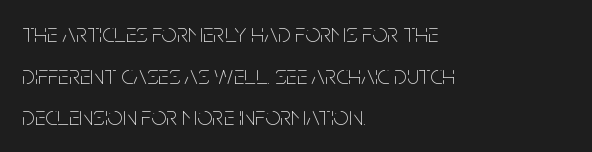
The image shows 27 px text type, upright; set left-aligned, normal line spacing (1.54x), normal letter spacing, not underlined.
